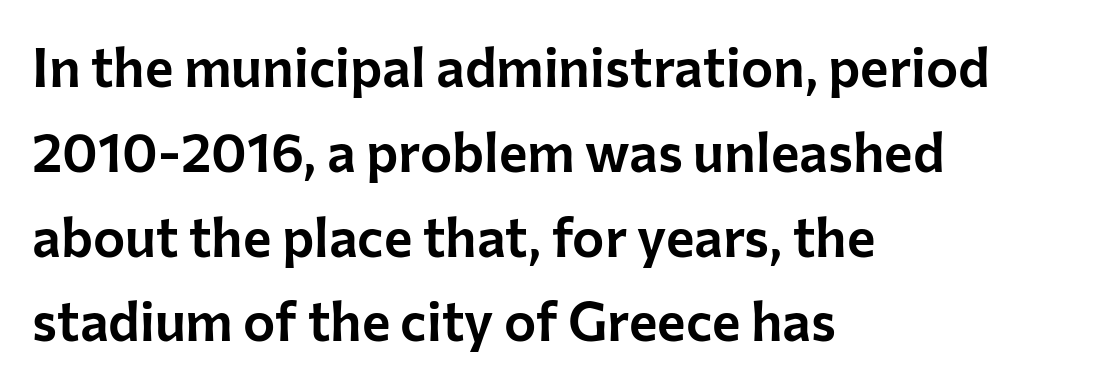
Notice how the passage keeps a crisp vertical edge on the left only. The type sits square on the baseline with zero lean. A bare baseline throughout the passage. Are there feet on the stems? There aren't — it's a sans.
